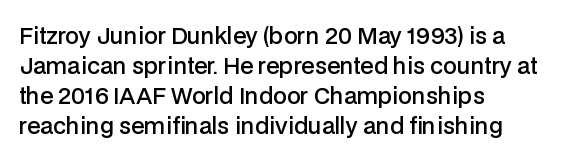
{"italic": "no", "bold": "semi", "underline": "no", "align": "left", "line_spacing": "normal", "line_spacing_ratio": 1.37, "letter_spacing": "normal", "letter_spacing_em": 0.0, "glyph_px": 22}
